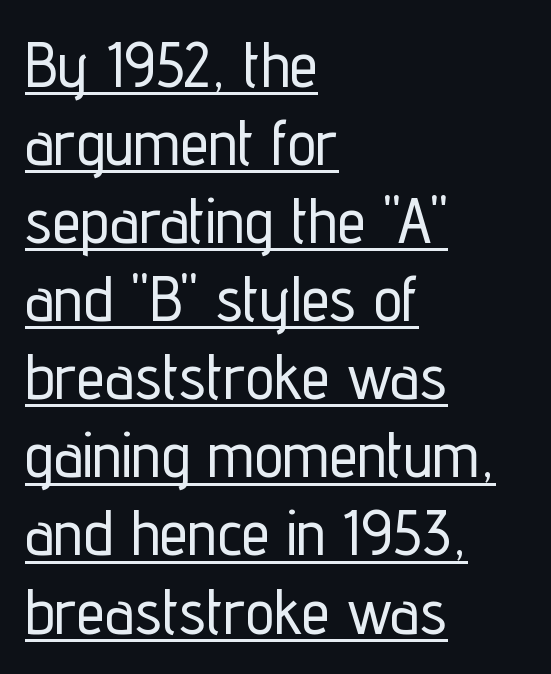
{"serif": "no", "italic": "no", "width": "condensed", "stroke_contrast": "low", "x_height": "medium", "monospaced": "no", "underline": "yes", "align": "left", "line_spacing_ratio": 1.22, "letter_spacing": "normal", "letter_spacing_em": 0.0, "glyph_px": 64}
